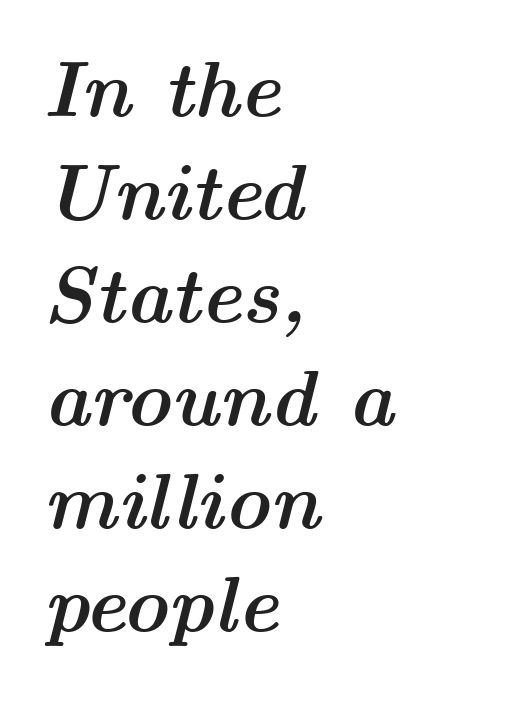
The image shows 78 px semibold, wide type, italic (leaning right); set left-aligned, normal line spacing (1.32x), normal letter spacing, not underlined; medium stroke contrast and a medium x-height.
